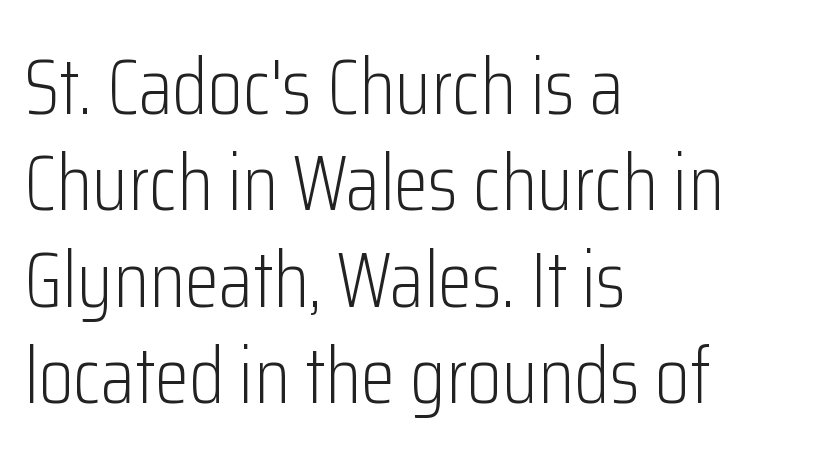
The gaps between neighbouring characters are ordinary and unremarkable. The weight tops out at a normal text grade. Check under the words: just untouched page. Italic? Not at all — the glyphs are vertical. Every row of glyphs begins at an identical x-position on the left.
